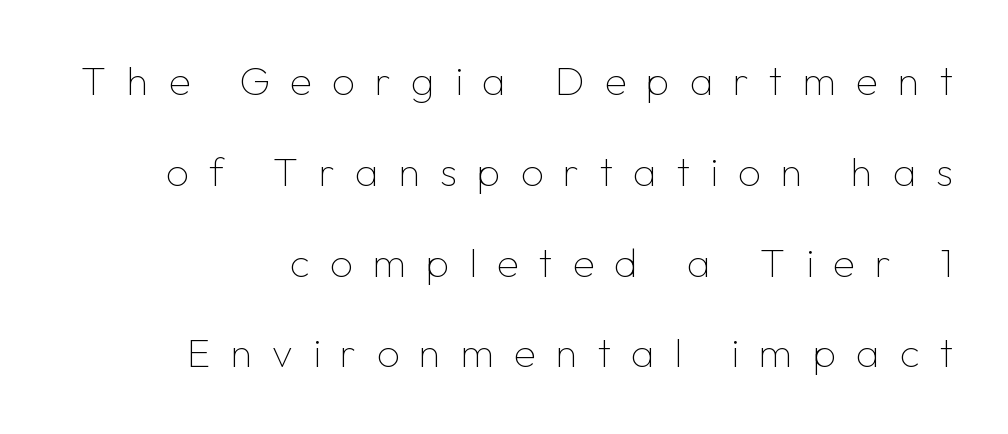
Q: Is the text bold? A: No.
Q: Is the text italic (slanted)? A: No, it is upright.
Q: Is the typeface a serif or a sans-serif typeface? A: Sans-serif.
Q: Is the text underlined? A: No.
Q: How is the paragraph aligned? A: Right-aligned.
Q: Is the spacing between letters normal or unusually wide? A: Unusually wide.
Q: Is the spacing between lines tight, normal or loose? A: Loose.
Q: Width (condensed, normal, or wide)? A: Normal.
Q: Stroke contrast? A: Low.
Q: x-height? A: Medium.
Q: Monospaced? A: No.
